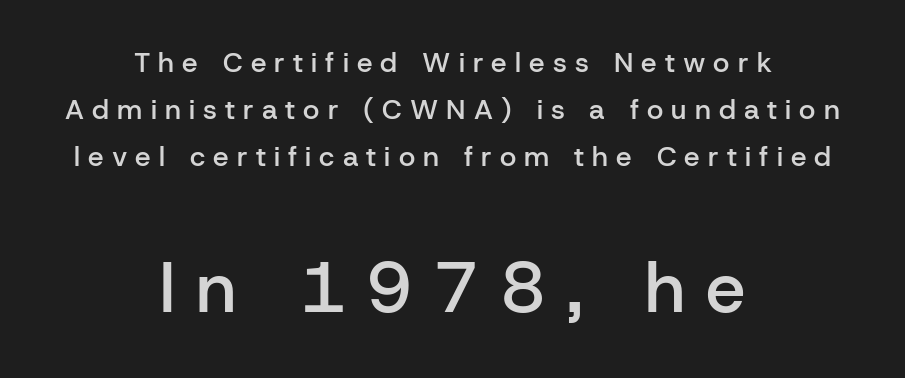
Does the lettering tilt? It doesn't — this is upright. The sample has been set in demibold, a notch under bold. This sample uses a sans-serif face. Unmarked baselines from the first word to the last. These two chunks differ in scale, with the bottom chunk taking the larger measure.
